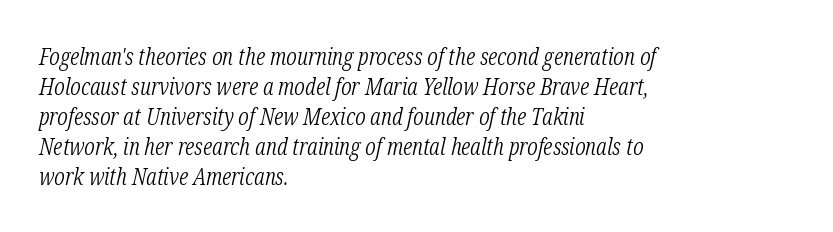
The image shows 24 px text type, italic (leaning right); set left-aligned, normal line spacing (1.25x), normal letter spacing, not underlined.
